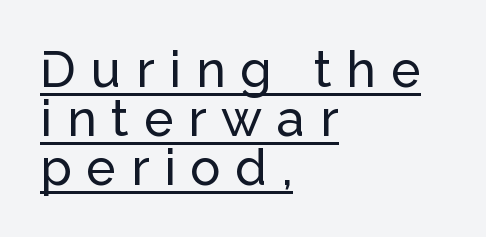
{"serif": "no", "italic": "no", "width": "normal", "stroke_contrast": "low", "x_height": "medium", "monospaced": "no", "underline": "yes", "align": "left", "line_spacing": "tight", "line_spacing_ratio": 0.98, "letter_spacing": "wide", "letter_spacing_em": 0.3, "glyph_px": 50}
